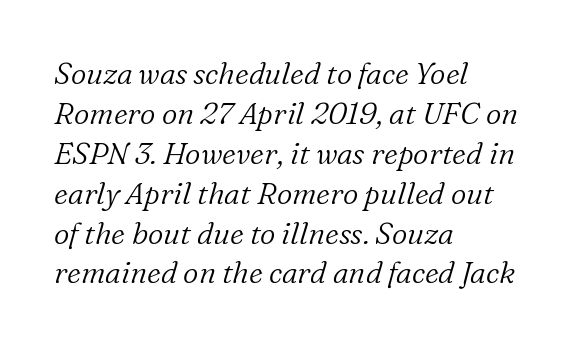
{"serif": "yes", "italic": "yes", "lean": "right", "slant_degrees": 16, "bold": "no", "weight": "light", "width": "normal", "stroke_contrast": "low", "x_height": "medium", "monospaced": "no", "underline": "no", "align": "left", "line_spacing": "normal", "line_spacing_ratio": 1.33, "letter_spacing": "normal", "letter_spacing_em": 0.0, "glyph_px": 30}
